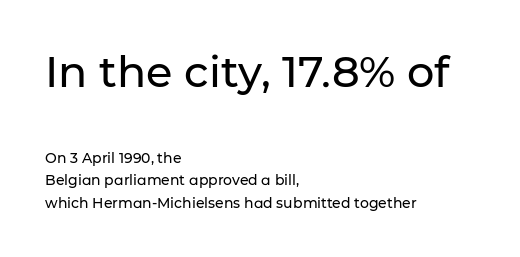
The line texture is even and compact thanks to regular tracking. The space between consecutive lines is moderate. When letters stand straight like this, we call the style roman or upright. Each row of text sits above clean, open space.
